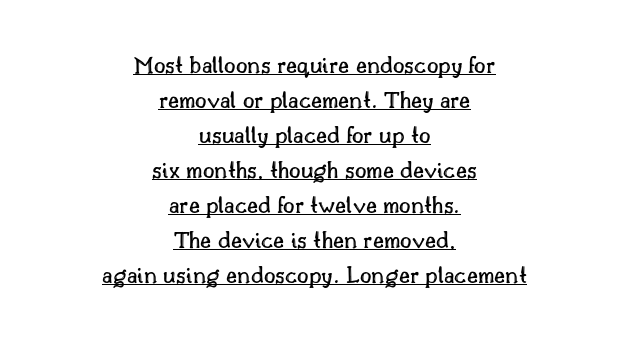
Both edges are ragged and mirror each other, which tells us the setting is centered. You can see a thin bar hugging the bottom of the glyphs. In terms of posture, this sample is upright. The gaps between neighbouring characters are ordinary and unremarkable. The rows are spaced the way most documents space them.
